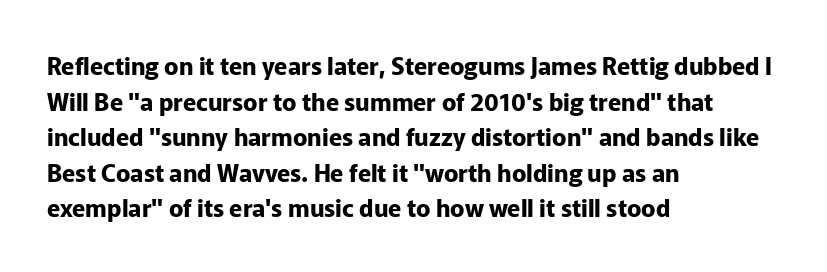
The image shows 24 px bold type, upright; set left-aligned, normal line spacing (1.48x), normal letter spacing, not underlined.
